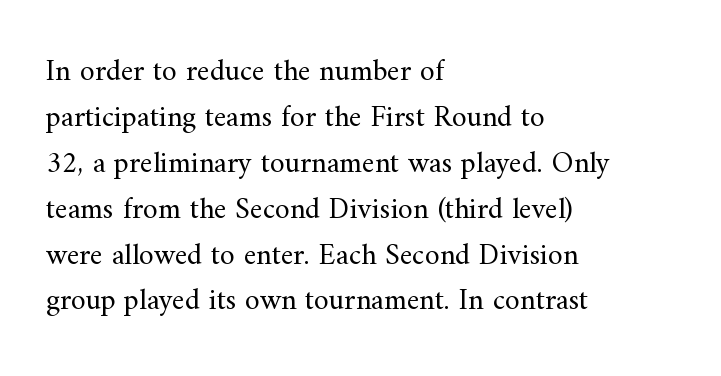
Q: Is the text bold? A: No.
Q: Is the text italic (slanted)? A: No, it is upright.
Q: Is the typeface a serif or a sans-serif typeface? A: Serif.
Q: Is the text underlined? A: No.
Q: How is the paragraph aligned? A: Left-aligned.
Q: Is the spacing between letters normal or unusually wide? A: Normal.
Q: Is the spacing between lines tight, normal or loose? A: Normal.
Q: Width (condensed, normal, or wide)? A: Normal.
Q: Stroke contrast? A: Medium.
Q: x-height? A: Small.
Q: Monospaced? A: No.
